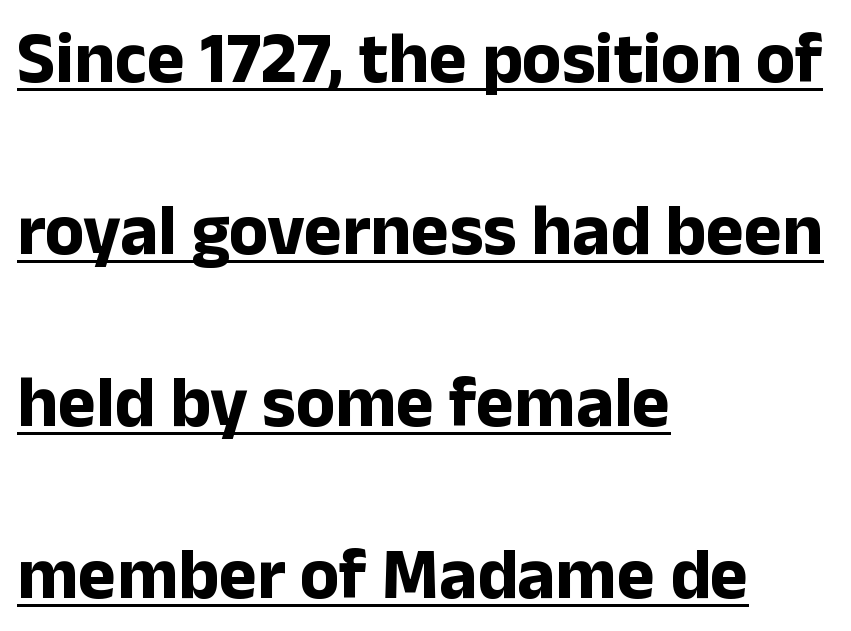
{"serif": "no", "italic": "no", "bold": "yes", "weight": "bold", "width": "normal", "stroke_contrast": "low", "x_height": "medium", "monospaced": "no", "underline": "yes", "align": "left", "line_spacing": "loose", "line_spacing_ratio": 2.39, "letter_spacing": "normal", "letter_spacing_em": 0.0, "glyph_px": 72}
